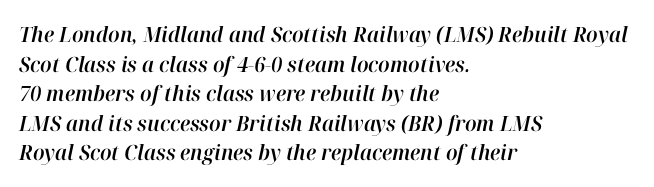
Notice how the stems are inclined rather than vertical — that's the hallmark of italics. These lines sit exactly where default settings would place them. Words float on clear page, feet unadorned. A typesetter would call this zero additional tracking. This rendering uses left alignment, leaving the right contour irregular.
